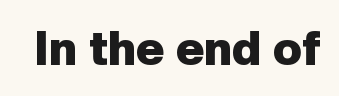
Notice how thick the strokes are: this is what a full bold looks like. The letters stand straight up with perfectly vertical stems. These lines are rendered in a variable-pitch font. Nobody drew a line under any word here. Nothing sits at the stroke ends, so this counts as sans-serif.
